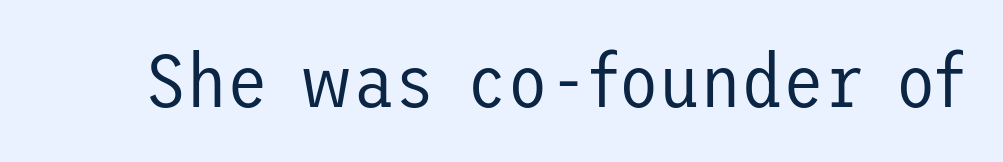
Type style note: lacks serifs. Glance below the letters and you will spot only blank space. This is the regular roman posture of the typeface. The horizontal fit of the characters is conventional and even.
